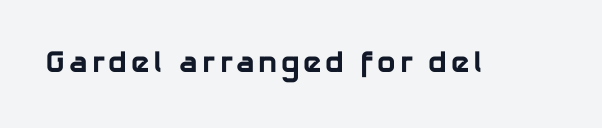
The passage shown is typed in a proportional face where columns would drift. These lines carry a lot of weight — the face is fully bold. The characters display no serif detailing; their extremities are plain. Decoration check: the copy has no underline.
